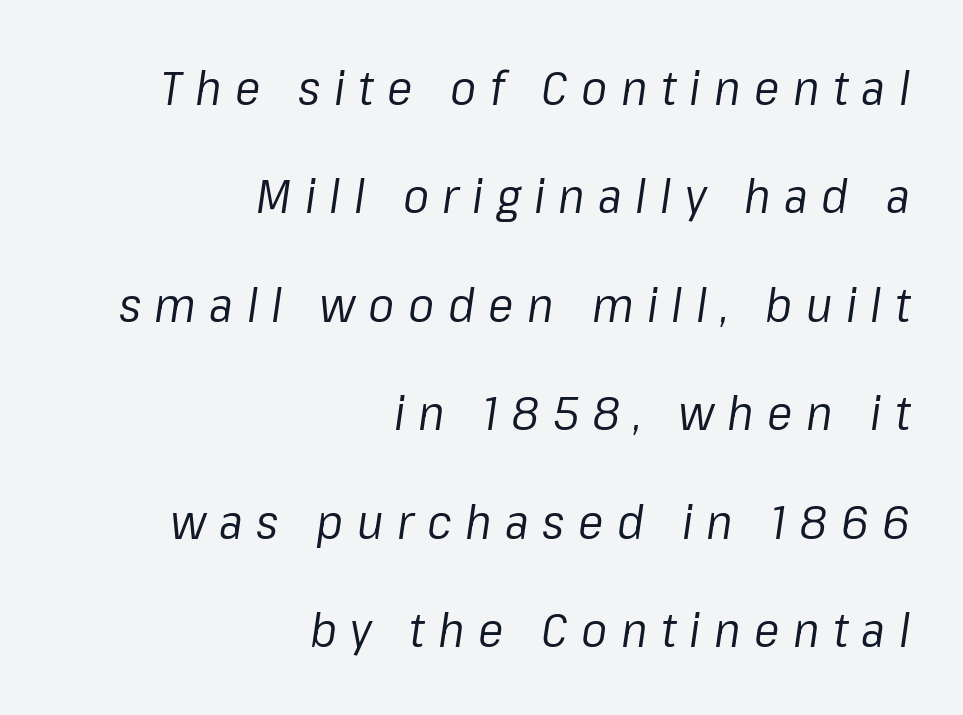
The image shows 48 px regular-weight type, italic (leaning right); set right-aligned, loose line spacing (2.26x), unusually wide letter spacing (+0.28 em), not underlined; low stroke contrast and a medium x-height.
